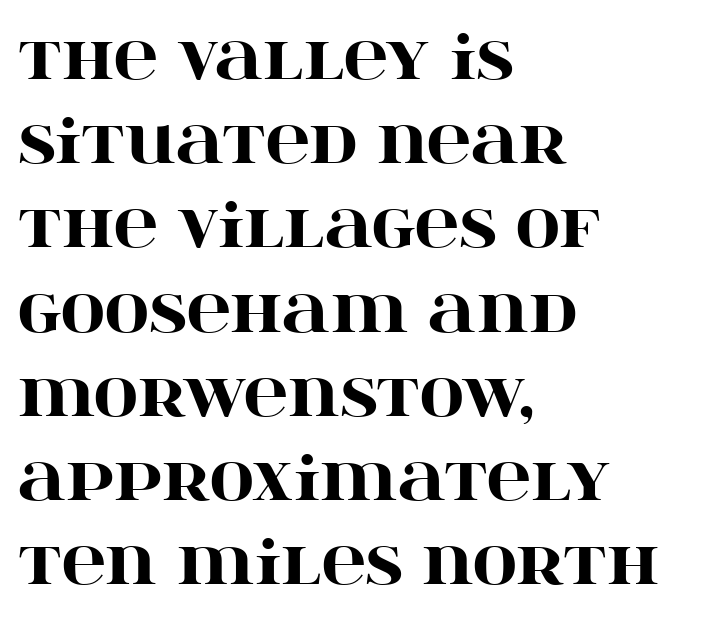
The image shows 61 px heavy, wide serif type, upright; set left-aligned, normal line spacing (1.38x), normal letter spacing, not underlined; high stroke contrast and a large x-height.
